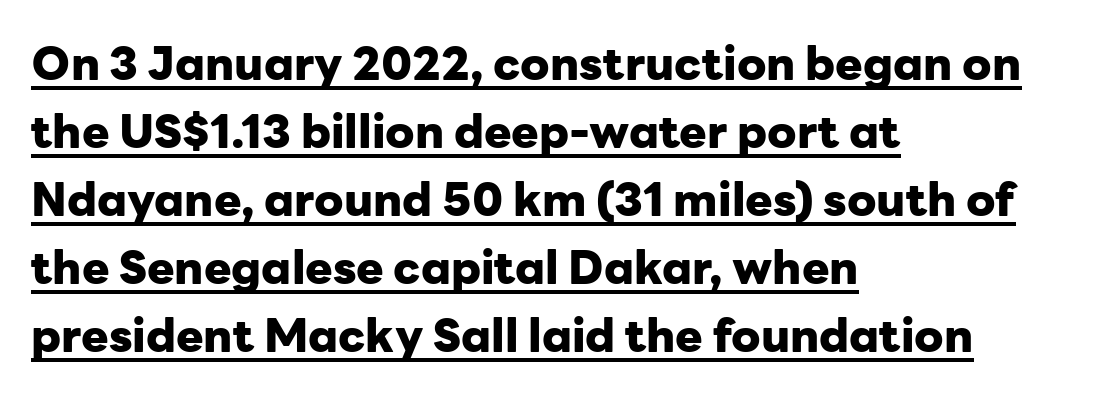
The image shows 46 px heavy sans-serif type, upright; set left-aligned, normal line spacing (1.48x), normal letter spacing, underlined; low stroke contrast and a medium x-height.
